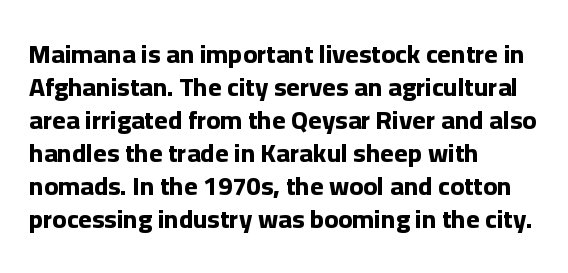
The leading is moderate, giving the passage an even texture. A dark, heavy texture on the line: the type is bold. Descenders hang freely into open space. Letter spacing: default. Notice how the passage keeps a crisp vertical edge on the left only. This is roman type, the default non-slanted kind.
